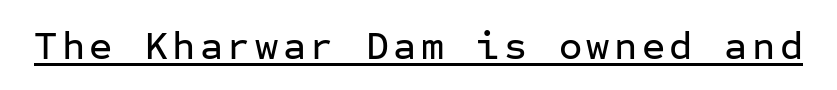
The letters carry no serifs — their stems end cleanly without finishing strokes. Here the designer chose a console-style face with uniform glyph widths. Notice how a bar underscores the lettering throughout. A typesetter would mark this as roman, not italic.
